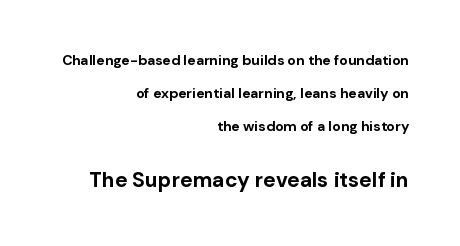
The image shows 21 px bold type, upright; set right-aligned, loose line spacing (2.34x), normal letter spacing, not underlined; the second (bottom) block is 1.5x larger.
